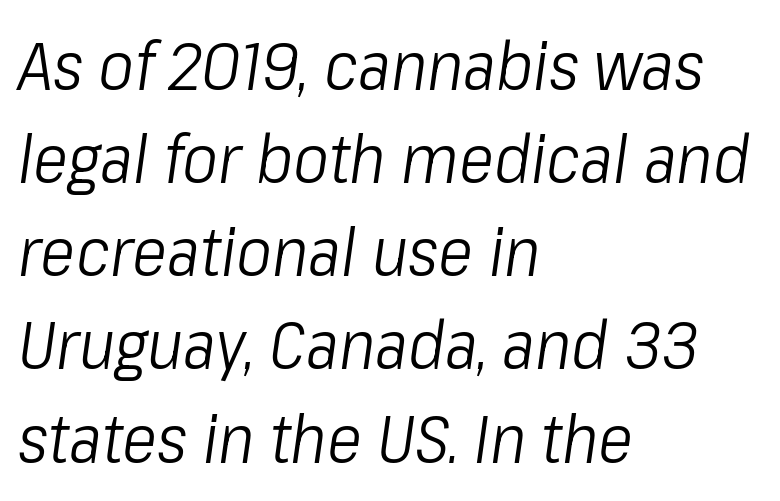
Q: Is the text bold? A: No.
Q: Is the text italic (slanted)? A: Yes, it leans right by about 8 degrees.
Q: Is the text underlined? A: No.
Q: How is the paragraph aligned? A: Left-aligned.
Q: Is the spacing between letters normal or unusually wide? A: Normal.
Q: Is the spacing between lines tight, normal or loose? A: Normal.
Q: Width (condensed, normal, or wide)? A: Condensed.
Q: Stroke contrast? A: Low.
Q: x-height? A: Medium.
Q: Monospaced? A: No.
